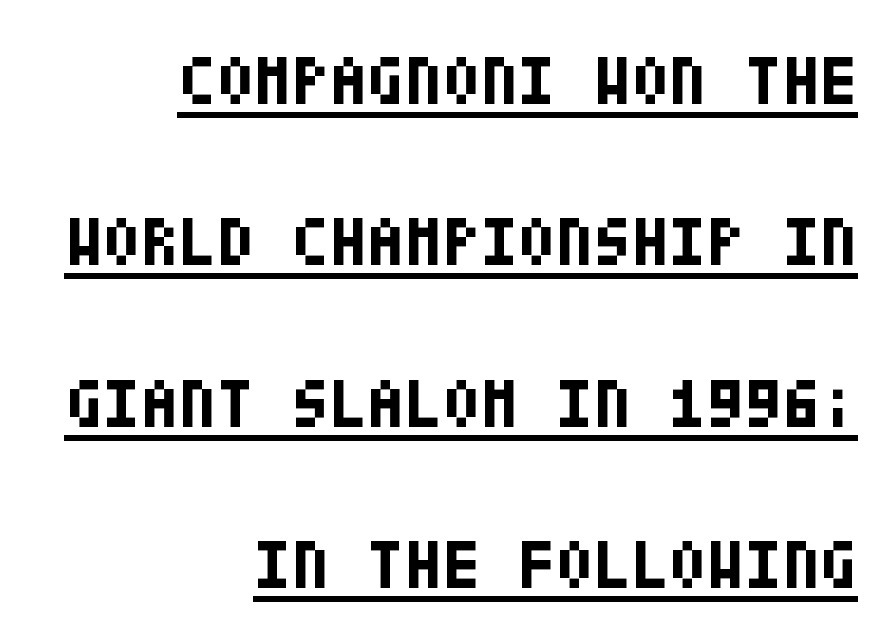
Q: Is the text bold? A: Yes.
Q: Is the text italic (slanted)? A: No, it is upright.
Q: Is the typeface a serif or a sans-serif typeface? A: Sans-serif.
Q: Is the text underlined? A: Yes.
Q: How is the paragraph aligned? A: Right-aligned.
Q: Is the spacing between letters normal or unusually wide? A: Normal.
Q: Is the spacing between lines tight, normal or loose? A: Loose.
Q: Width (condensed, normal, or wide)? A: Condensed.
Q: Stroke contrast? A: Low.
Q: x-height? A: Large.
